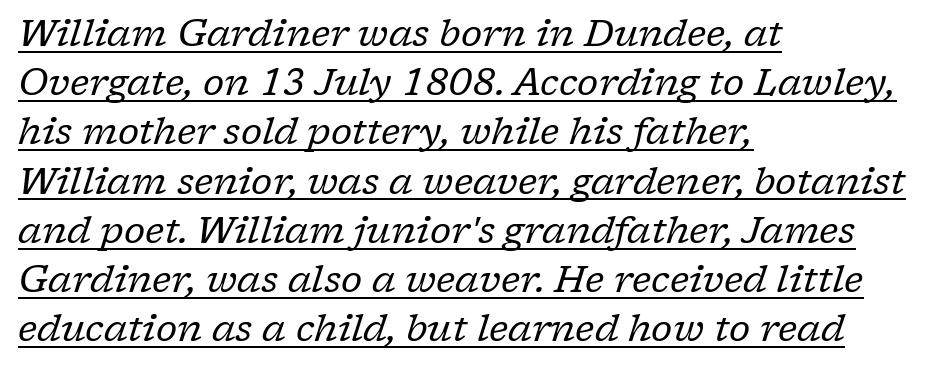
Q: Is the text bold? A: No.
Q: Is the text italic (slanted)? A: Yes, it leans right by about 17 degrees.
Q: Is the typeface a serif or a sans-serif typeface? A: Serif.
Q: Is the text underlined? A: Yes.
Q: How is the paragraph aligned? A: Left-aligned.
Q: Is the spacing between letters normal or unusually wide? A: Normal.
Q: Is the spacing between lines tight, normal or loose? A: Normal.
Q: Width (condensed, normal, or wide)? A: Normal.
Q: Stroke contrast? A: Low.
Q: x-height? A: Medium.
Q: Monospaced? A: No.
